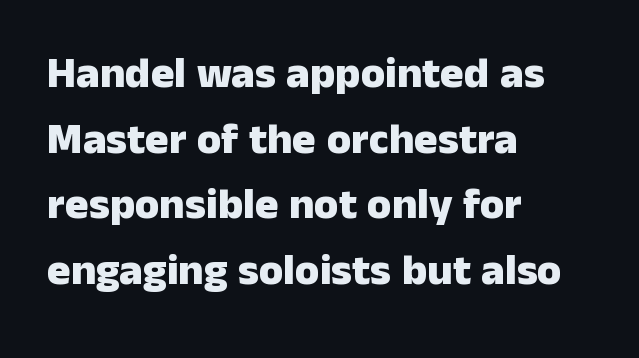
Q: Is the text bold? A: Yes.
Q: Is the text italic (slanted)? A: No, it is upright.
Q: Is the typeface a serif or a sans-serif typeface? A: Sans-serif.
Q: Is the text underlined? A: No.
Q: How is the paragraph aligned? A: Left-aligned.
Q: Is the spacing between letters normal or unusually wide? A: Normal.
Q: Is the spacing between lines tight, normal or loose? A: Normal.
Q: Width (condensed, normal, or wide)? A: Normal.
Q: Stroke contrast? A: Low.
Q: x-height? A: Medium.
Q: Monospaced? A: No.
